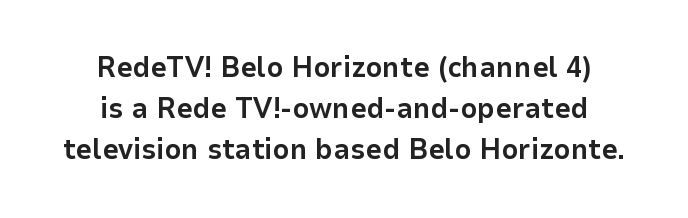
These lines are rendered in a variable-pitch font. The zone under the glyphs is completely vacant. Nobody touched the tracking dial on this one. Heavy, bold letterforms. Check where the strokes stop: nothing finishes them off — pure sans.
